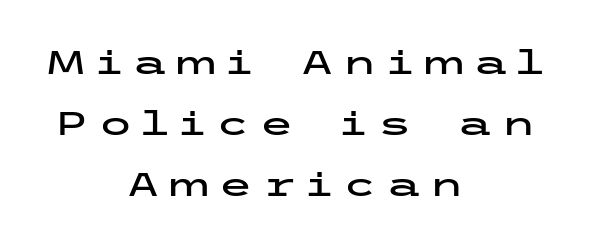
Q: Is the text italic (slanted)? A: No, it is upright.
Q: Is the typeface a serif or a sans-serif typeface? A: Sans-serif.
Q: Is the text underlined? A: No.
Q: How is the paragraph aligned? A: Centered.
Q: Is the spacing between letters normal or unusually wide? A: Unusually wide.
Q: Is the spacing between lines tight, normal or loose? A: Loose.
Q: Width (condensed, normal, or wide)? A: Wide.
Q: Stroke contrast? A: Low.
Q: x-height? A: Medium.
